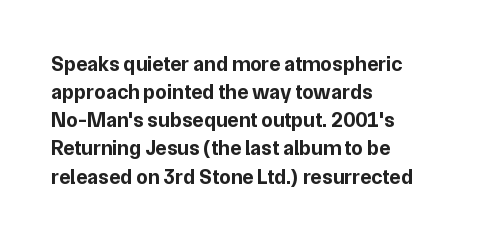
{"italic": "no", "bold": "yes", "underline": "no", "align": "left", "line_spacing": "normal", "line_spacing_ratio": 1.34, "letter_spacing": "normal", "letter_spacing_em": 0.0, "glyph_px": 21}
